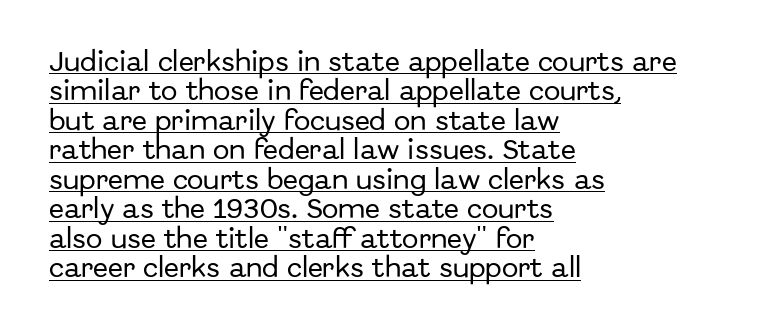
{"italic": "no", "underline": "yes", "align": "left", "line_spacing": "normal", "line_spacing_ratio": 1.34, "letter_spacing": "normal", "letter_spacing_em": 0.0, "glyph_px": 22}
